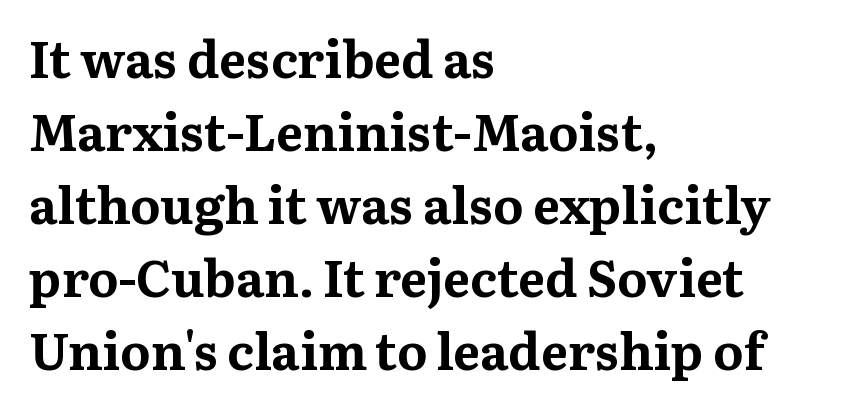
Q: Is the text bold? A: Yes.
Q: Is the text italic (slanted)? A: No, it is upright.
Q: Is the typeface a serif or a sans-serif typeface? A: Serif.
Q: Is the text underlined? A: No.
Q: How is the paragraph aligned? A: Left-aligned.
Q: Is the spacing between letters normal or unusually wide? A: Normal.
Q: Is the spacing between lines tight, normal or loose? A: Normal.
Q: Width (condensed, normal, or wide)? A: Normal.
Q: Stroke contrast? A: Medium.
Q: x-height? A: Medium.
Q: Monospaced? A: No.
